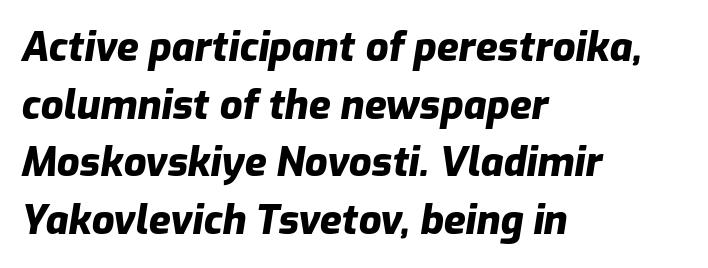
The image shows 40 px heavy type, italic (leaning right); set left-aligned, normal line spacing (1.44x), normal letter spacing, not underlined; low stroke contrast and a medium x-height.
